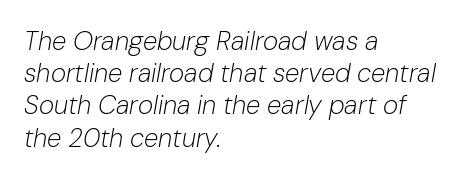
Q: Is the text bold? A: No.
Q: Is the text italic (slanted)? A: Yes, it leans right by about 10 degrees.
Q: Is the text underlined? A: No.
Q: How is the paragraph aligned? A: Left-aligned.
Q: Is the spacing between letters normal or unusually wide? A: Normal.
